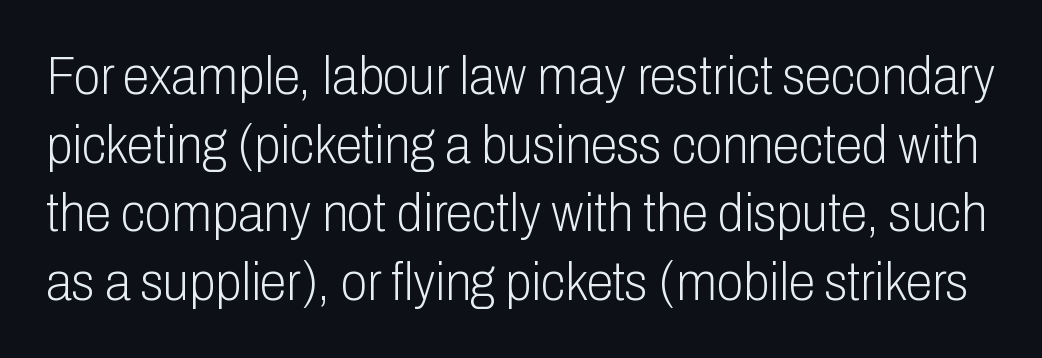
The image shows 54 px light, condensed sans-serif type, upright; set normal line spacing (1.27x), normal letter spacing, not underlined; low stroke contrast and a medium x-height.
